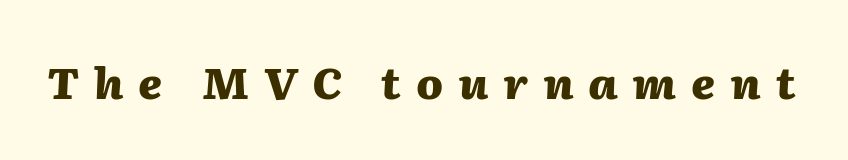
Q: Is the text bold? A: Yes.
Q: Is the text italic (slanted)? A: Yes, it leans right by about 2 degrees.
Q: Is the text underlined? A: No.
Q: Is the spacing between letters normal or unusually wide? A: Unusually wide.
Q: Width (condensed, normal, or wide)? A: Normal.
Q: Stroke contrast? A: Medium.
Q: x-height? A: Medium.
Q: Monospaced? A: No.
